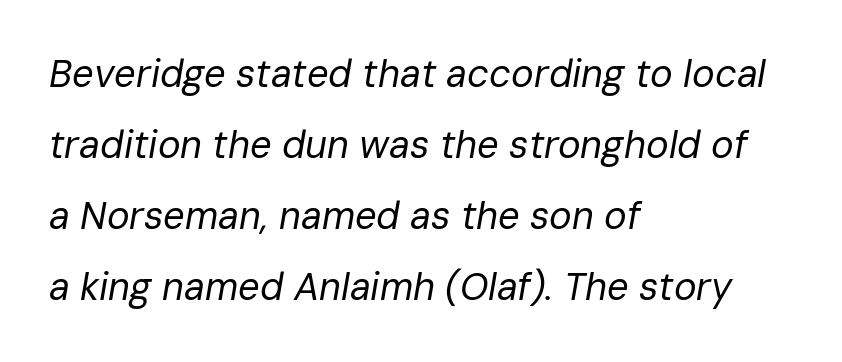
What stands out about the letter spacing? Nothing — it is the standard amount. Honestly, there is no underline to notice here at all. Reading down the block, your eye returns to a fixed left position each line. The passage shown is not bold in any degree. Note the varied advance widths — an 'i' is clearly narrower than an 'm'.
